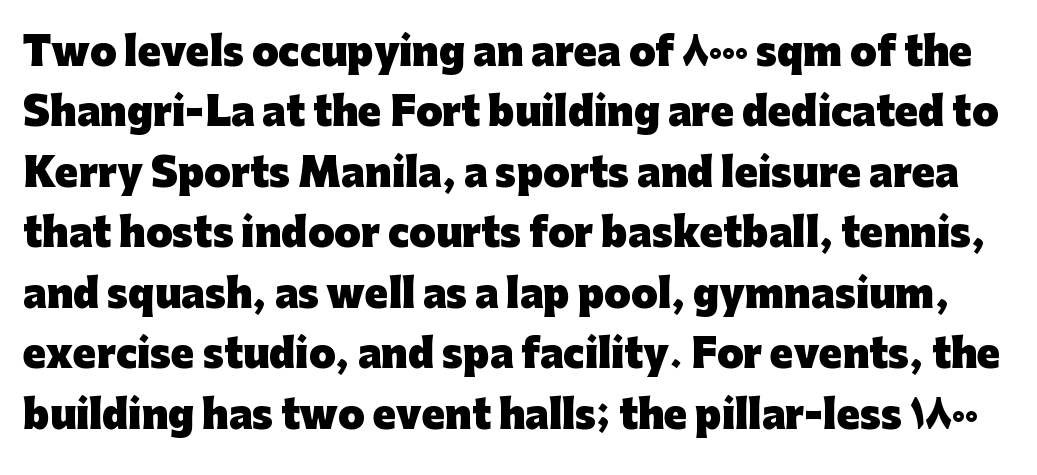
{"serif": "no", "italic": "no", "bold": "yes", "weight": "heavy", "width": "normal", "stroke_contrast": "low", "x_height": "medium", "monospaced": "no", "underline": "no", "line_spacing": "normal", "line_spacing_ratio": 1.59, "letter_spacing": "normal", "letter_spacing_em": 0.0, "glyph_px": 38}
